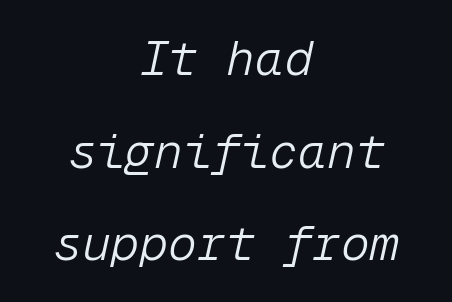
The image shows 48 px light type, italic (leaning right), monospaced; set centered, loose line spacing (1.93x), normal letter spacing, not underlined; low stroke contrast and a medium x-height.
